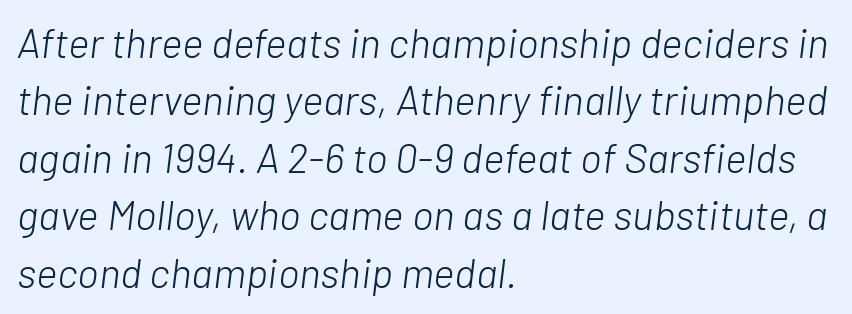
{"italic": "yes", "lean": "right", "slant_degrees": 7, "bold": "no", "weight": "light", "width": "normal", "stroke_contrast": "low", "x_height": "medium", "monospaced": "no", "underline": "no", "align": "left", "line_spacing": "normal", "line_spacing_ratio": 1.4, "letter_spacing": "normal", "letter_spacing_em": 0.0, "glyph_px": 41}
